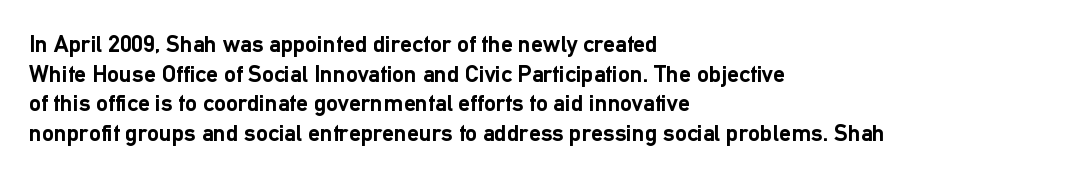
The image shows 24 px bold type, upright; set left-aligned, line spacing 1.23x, normal letter spacing, not underlined.
